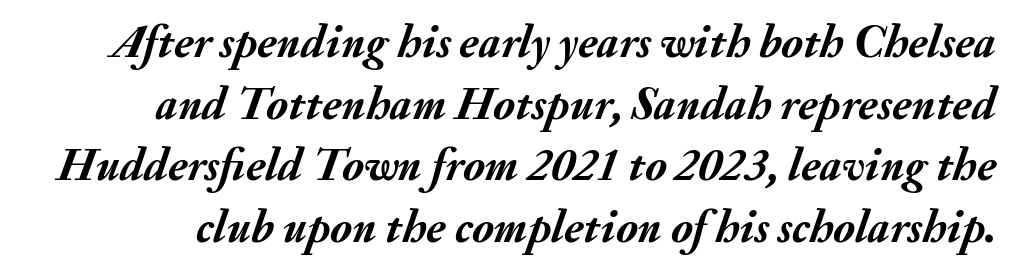
Anything drawn beneath the words? Only blank space. The rows are spaced the way most documents space them. Italic: yes, the glyphs are oblique. These words are printed bold, with thick strokes throughout.
